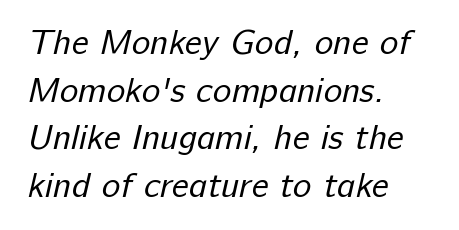
{"serif": "no", "bold": "no", "weight": "regular", "width": "normal", "stroke_contrast": "low", "x_height": "medium", "monospaced": "no", "underline": "no", "align": "left", "line_spacing": "normal", "line_spacing_ratio": 1.36, "letter_spacing": "normal", "letter_spacing_em": 0.0, "glyph_px": 35}
